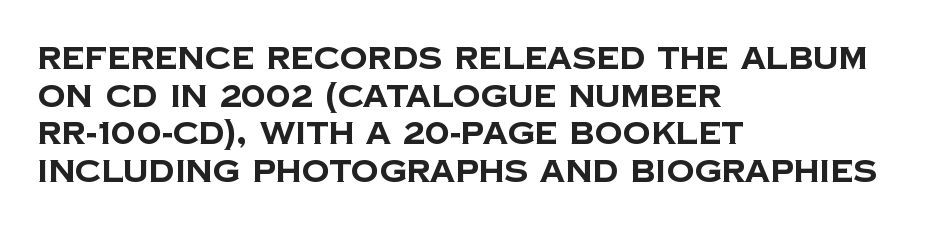
The image shows 31 px bold sans-serif type; set left-aligned, line spacing 1.21x, normal letter spacing, not underlined; low stroke contrast and a large x-height.
